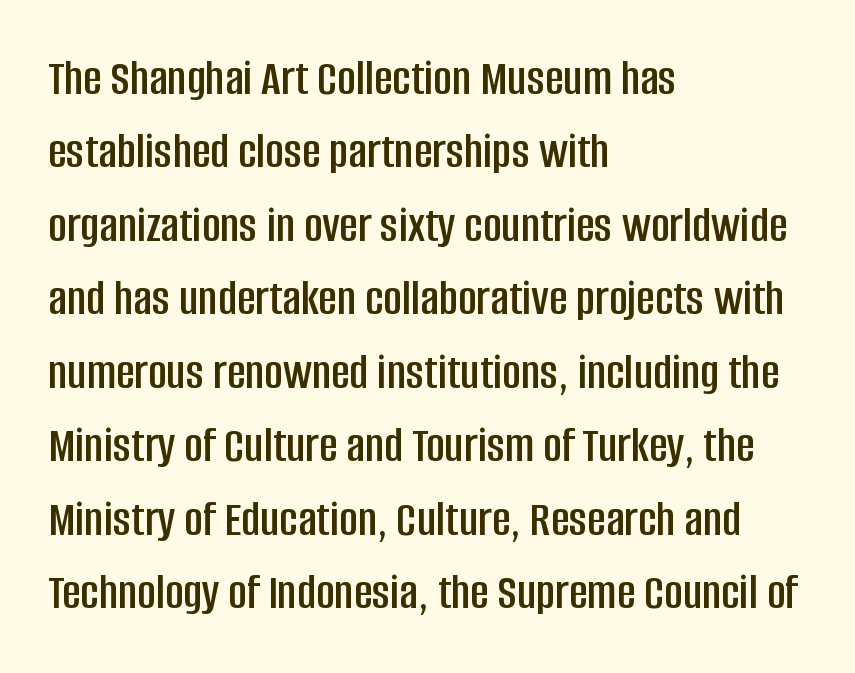
{"serif": "no", "italic": "no", "width": "condensed", "stroke_contrast": "low", "x_height": "large", "monospaced": "no", "underline": "no", "align": "left", "line_spacing": "normal", "line_spacing_ratio": 1.44, "letter_spacing": "normal", "letter_spacing_em": 0.0, "glyph_px": 51}
